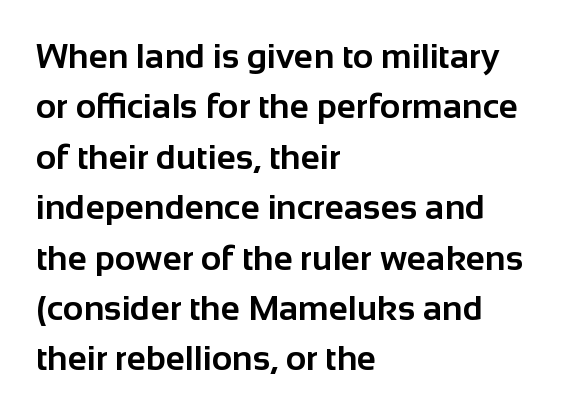
This rendering employs a face without finishing strokes, i.e., a sans-serif. How are the letters spaced? Ordinarily, with no added tracking. The lettering holds an erect, upright posture throughout. The foot of each line stays bare and open. Successive baselines arrive at the customary interval. The ragged edge is on the right, which tells us the setting is flush left.
